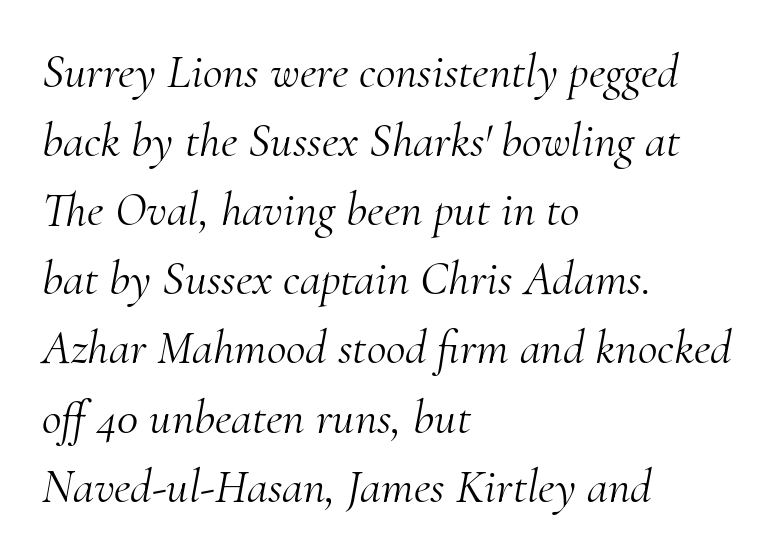
Heft: none added — not bold. The designer went with a serif here, giving each stem small feet. Students, note that the glyphs here touch the page at normal intervals. These lines are rendered in a variable-pitch font. Decoration check: the copy has no underline.
